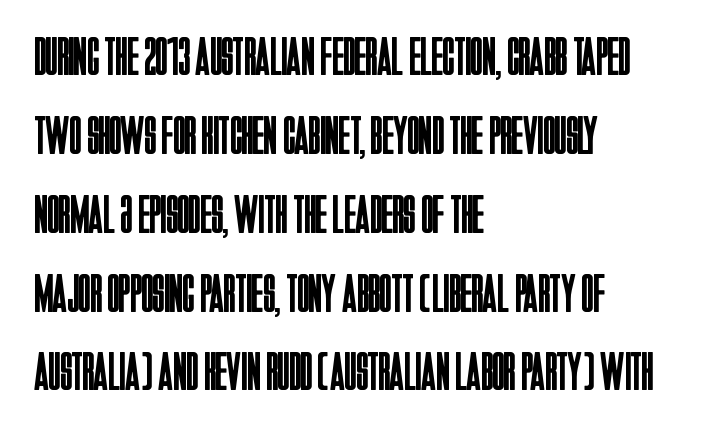
The image shows 54 px regular-weight, condensed sans-serif type, upright; set left-aligned, normal line spacing (1.46x), normal letter spacing, not underlined; low stroke contrast and a large x-height.
